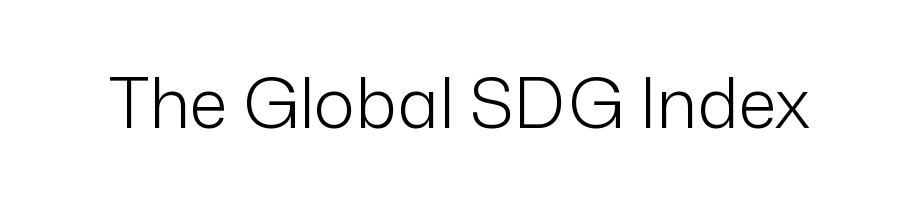
Q: Is the text bold? A: No.
Q: Is the text italic (slanted)? A: No, it is upright.
Q: Is the typeface a serif or a sans-serif typeface? A: Sans-serif.
Q: Is the text underlined? A: No.
Q: Is the spacing between letters normal or unusually wide? A: Normal.
Q: Width (condensed, normal, or wide)? A: Normal.
Q: Stroke contrast? A: Low.
Q: x-height? A: Medium.
Q: Monospaced? A: No.
